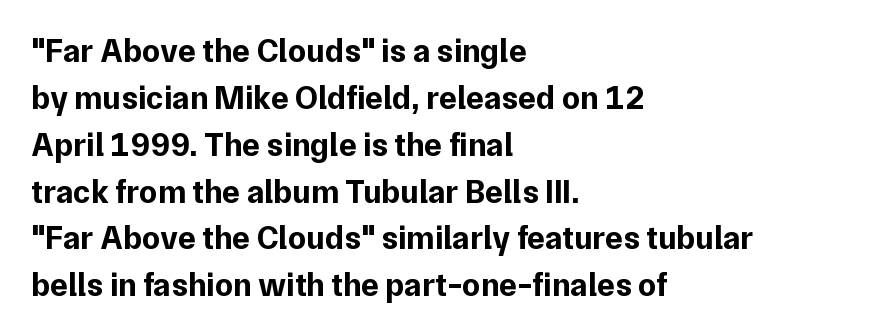
The image shows 33 px bold sans-serif type, upright; set left-aligned, normal line spacing (1.42x), normal letter spacing, not underlined; low stroke contrast and a medium x-height.
